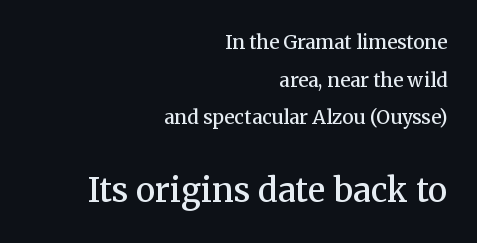
{"serif": "yes", "italic": "no", "bold": "semi", "weight": "semibold", "width": "normal", "stroke_contrast": "medium", "x_height": "medium", "monospaced": "no", "underline": "no", "align": "right", "line_spacing": "loose", "line_spacing_ratio": 1.98, "letter_spacing": "normal", "letter_spacing_em": 0.0, "larger_block": "second", "size_ratio": 1.74, "glyph_px": 33}
